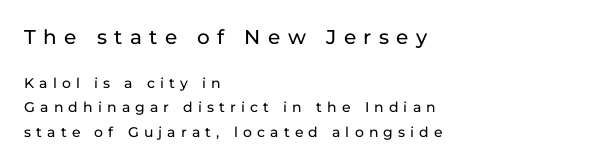
The image shows 20 px text type, upright; set left-aligned, line spacing 1.72x, unusually wide letter spacing (+0.37 em), not underlined; the first (top) block is 1.43x larger.
